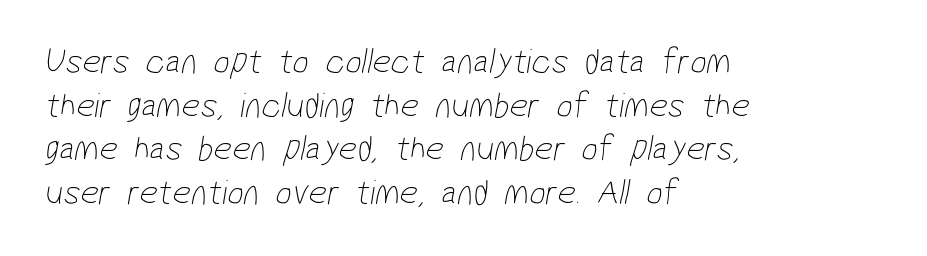
The image shows 36 px thin, condensed sans-serif type; set left-aligned, line spacing 1.21x, normal letter spacing, not underlined; low stroke contrast and a medium x-height.
